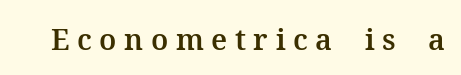
Unmarked baselines from the first word to the last. Look at the tracking — it's clearly loosened, letters drifting apart. Varying glyph widths throughout — classic text-font behaviour. This is serif lettering, the kind often seen in printed books. Nope, not italic — everything's standing straight.
